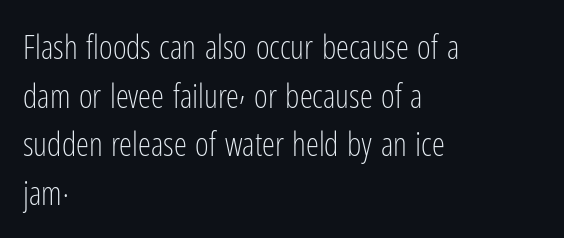
{"serif": "no", "italic": "no", "bold": "no", "weight": "light", "width": "condensed", "stroke_contrast": "low", "x_height": "medium", "monospaced": "no", "underline": "no", "align": "left", "line_spacing": "normal", "line_spacing_ratio": 1.47, "letter_spacing": "normal", "letter_spacing_em": 0.0, "glyph_px": 33}
